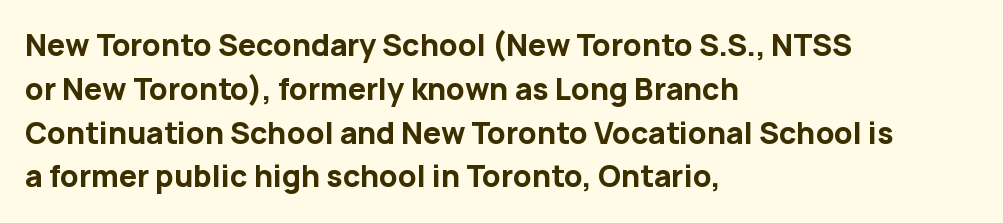
{"serif": "no", "italic": "no", "bold": "yes", "weight": "bold", "width": "normal", "stroke_contrast": "low", "x_height": "medium", "monospaced": "no", "underline": "no", "align": "left", "line_spacing": "normal", "line_spacing_ratio": 1.51, "letter_spacing": "normal", "letter_spacing_em": 0.0, "glyph_px": 29}
